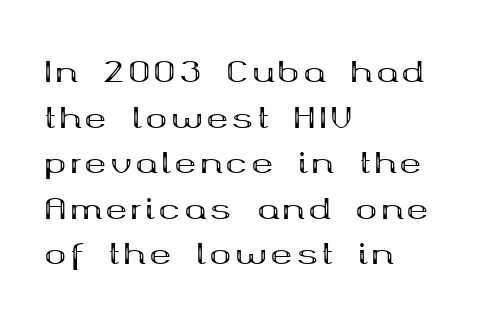
The image shows 29 px bold, wide serif type, upright; set left-aligned, normal line spacing (1.57x), not underlined; medium stroke contrast and a medium x-height.
